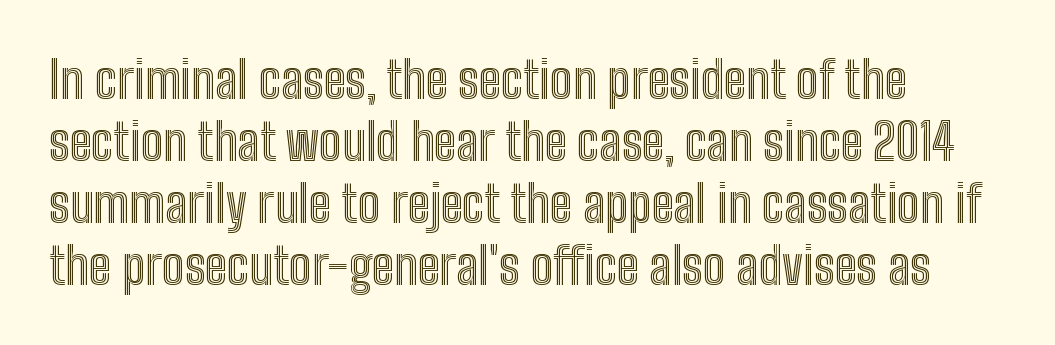
Q: Is the text italic (slanted)? A: No, it is upright.
Q: Is the text underlined? A: No.
Q: How is the paragraph aligned? A: Left-aligned.
Q: Is the spacing between letters normal or unusually wide? A: Normal.
Q: Width (condensed, normal, or wide)? A: Condensed.
Q: x-height? A: Medium.
Q: Monospaced? A: No.
